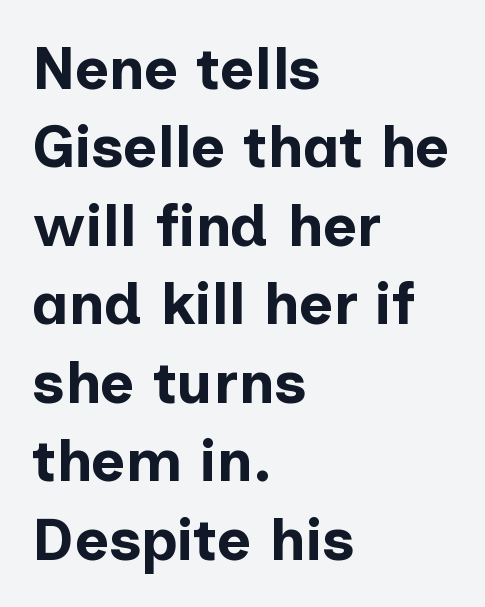
The image shows 59 px bold sans-serif type, upright; set left-aligned, normal line spacing (1.33x), normal letter spacing, not underlined; low stroke contrast and a medium x-height.
